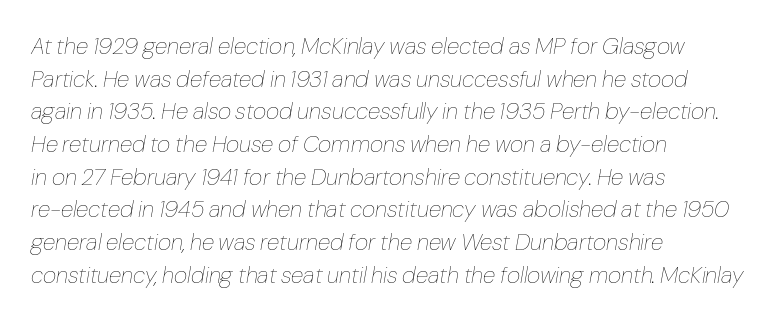
This rendering features lettering with no underline. The face looks like a standard text weight, possibly lighter. The ragged edge is on the right, which tells us the setting is flush left. Short note: letters normally spaced.
